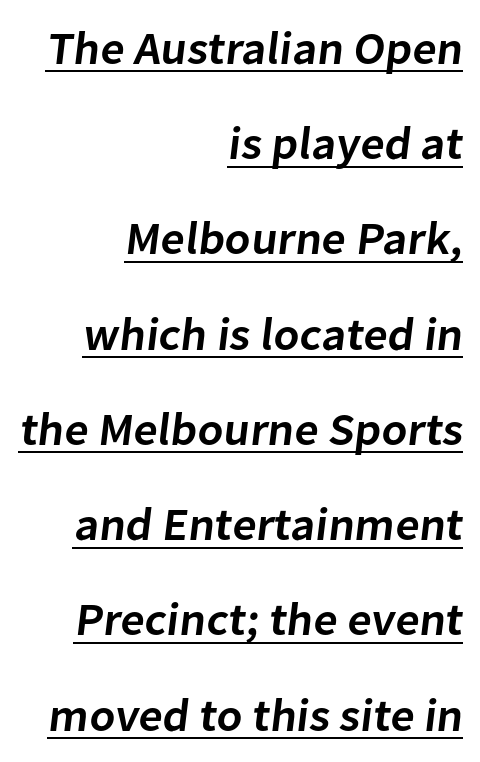
Q: Is the text bold? A: Semi-bold.
Q: Is the typeface a serif or a sans-serif typeface? A: Sans-serif.
Q: Is the text underlined? A: Yes.
Q: How is the paragraph aligned? A: Right-aligned.
Q: Is the spacing between letters normal or unusually wide? A: Normal.
Q: Is the spacing between lines tight, normal or loose? A: Loose.
Q: Width (condensed, normal, or wide)? A: Normal.
Q: Stroke contrast? A: Low.
Q: x-height? A: Medium.
Q: Monospaced? A: No.
